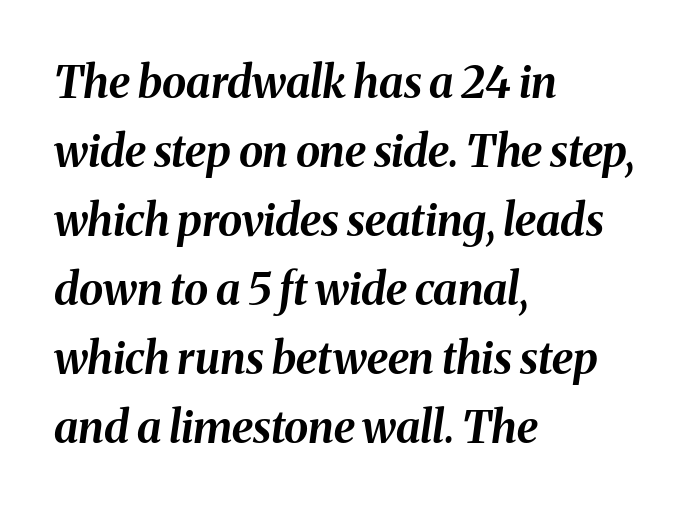
The image shows 44 px bold type, italic (leaning right); set left-aligned, normal line spacing (1.57x), normal letter spacing, not underlined; medium stroke contrast and a medium x-height.
